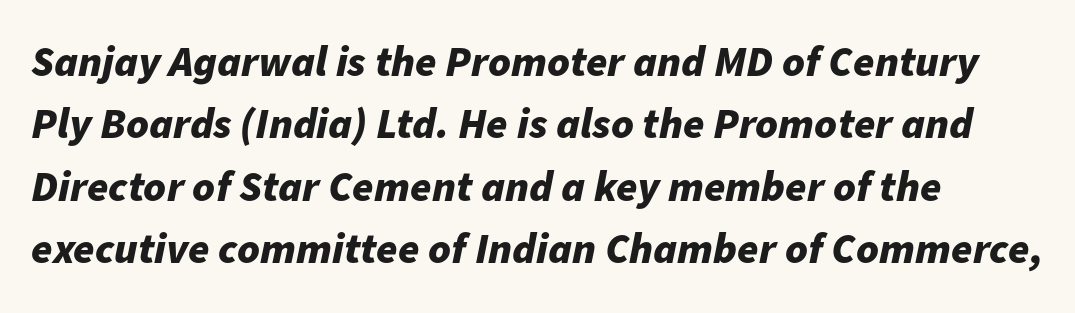
{"italic": "yes", "lean": "right", "slant_degrees": 11, "bold": "yes", "weight": "bold", "width": "normal", "stroke_contrast": "low", "x_height": "medium", "monospaced": "no", "underline": "no", "align": "left", "line_spacing": "normal", "line_spacing_ratio": 1.45, "letter_spacing": "normal", "letter_spacing_em": 0.0, "glyph_px": 43}
